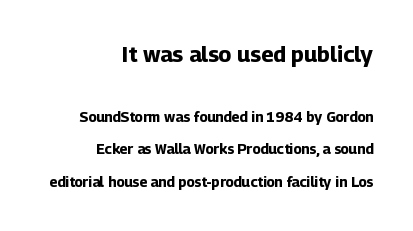
The image shows 22 px bold type, upright; set right-aligned, loose line spacing (2.3x), normal letter spacing, not underlined; the first (top) block is 1.57x larger.
